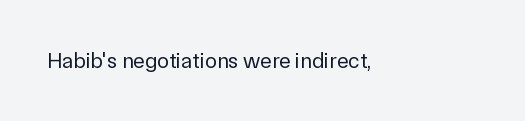
The space directly below the letters is spotless. Quick note: not italic, upright. The line texture is even and compact thanks to regular tracking. These glyphs show unthickened strokes, regular width or finer.
